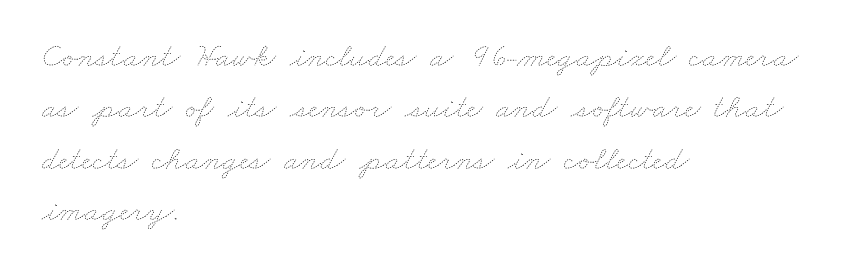
Alignment: flush left. Regular leading. Compared with a typical body face, this is equally light or lighter still. The rendering uses natural spacing where letterforms have individual widths.
